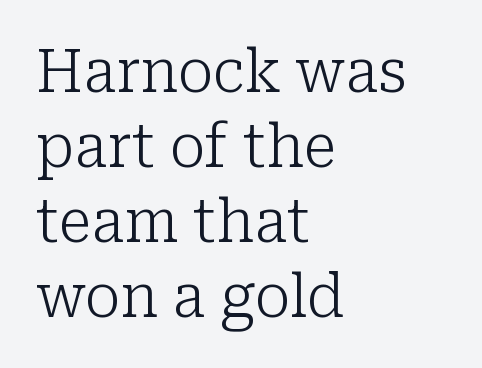
Q: Is the text bold? A: No.
Q: Is the text italic (slanted)? A: No, it is upright.
Q: Is the typeface a serif or a sans-serif typeface? A: Serif.
Q: Is the text underlined? A: No.
Q: How is the paragraph aligned? A: Left-aligned.
Q: Is the spacing between letters normal or unusually wide? A: Normal.
Q: Is the spacing between lines tight, normal or loose? A: Normal.
Q: Width (condensed, normal, or wide)? A: Normal.
Q: Stroke contrast? A: Low.
Q: x-height? A: Medium.
Q: Monospaced? A: No.
